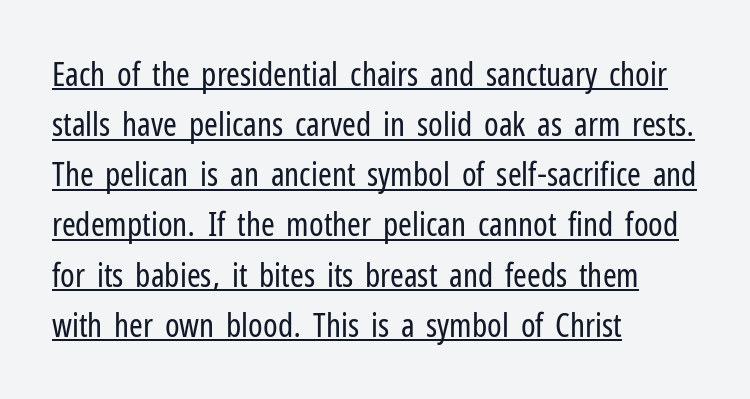
{"serif": "no", "italic": "no", "bold": "no", "weight": "regular", "width": "condensed", "stroke_contrast": "low", "x_height": "medium", "monospaced": "no", "underline": "yes", "align": "left", "line_spacing": "normal", "line_spacing_ratio": 1.52, "letter_spacing": "normal", "letter_spacing_em": 0.0, "glyph_px": 33}
